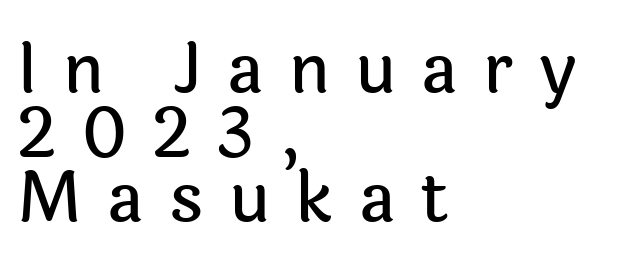
Tall strokes in this sample are plumb rather than angled. Each letter's strokes conclude bluntly, with no projecting serifs. This rendering uses left alignment, leaving the right contour irregular. No word sits above an underline. Looks like regular typesetting: each glyph gets only the width it needs.
